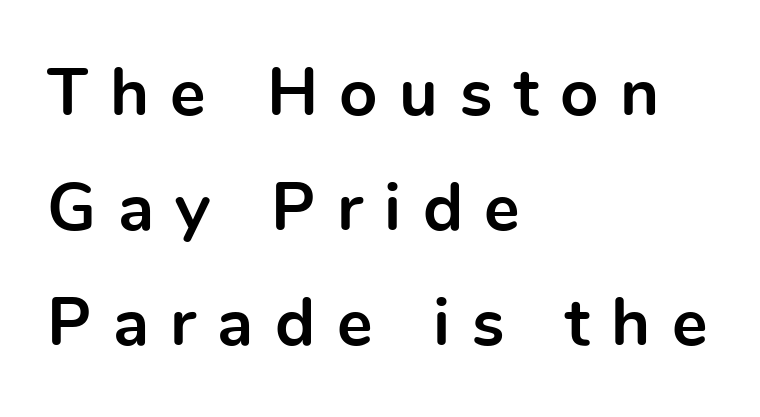
{"serif": "no", "italic": "no", "bold": "yes", "weight": "bold", "width": "normal", "x_height": "medium", "monospaced": "no", "underline": "no", "align": "left", "line_spacing_ratio": 1.72, "letter_spacing": "wide", "letter_spacing_em": 0.32, "glyph_px": 67}
